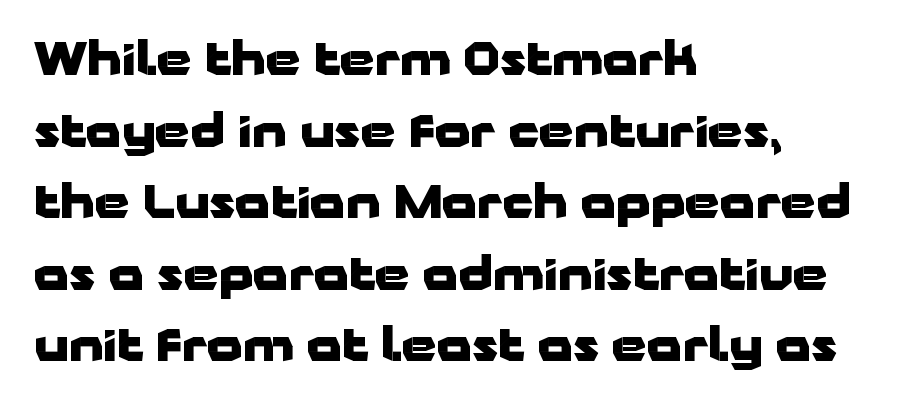
Q: Is the text bold? A: Yes.
Q: Is the text italic (slanted)? A: No, it is upright.
Q: Is the typeface a serif or a sans-serif typeface? A: Sans-serif.
Q: Is the text underlined? A: No.
Q: How is the paragraph aligned? A: Left-aligned.
Q: Is the spacing between letters normal or unusually wide? A: Normal.
Q: Is the spacing between lines tight, normal or loose? A: Normal.
Q: Width (condensed, normal, or wide)? A: Wide.
Q: Stroke contrast? A: Low.
Q: x-height? A: Medium.
Q: Monospaced? A: No.
